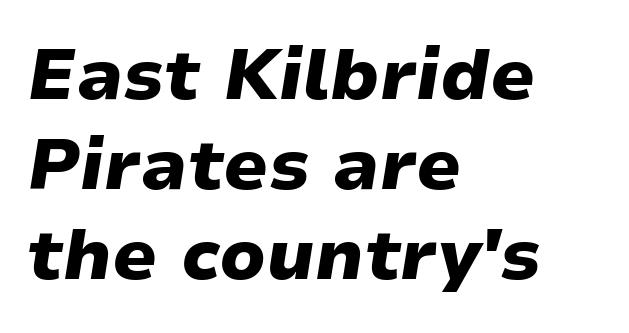
{"italic": "yes", "lean": "right", "slant_degrees": 9, "bold": "yes", "weight": "heavy", "width": "wide", "stroke_contrast": "low", "x_height": "medium", "monospaced": "no", "underline": "no", "align": "left", "line_spacing": "normal", "line_spacing_ratio": 1.27, "letter_spacing": "normal", "letter_spacing_em": 0.0, "glyph_px": 71}
